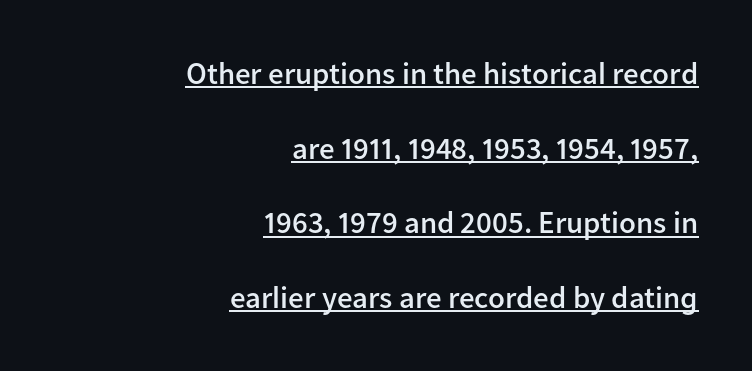
Q: Is the text bold? A: Semi-bold.
Q: Is the text italic (slanted)? A: No, it is upright.
Q: Is the typeface a serif or a sans-serif typeface? A: Sans-serif.
Q: Is the text underlined? A: Yes.
Q: How is the paragraph aligned? A: Right-aligned.
Q: Is the spacing between letters normal or unusually wide? A: Normal.
Q: Is the spacing between lines tight, normal or loose? A: Loose.
Q: Width (condensed, normal, or wide)? A: Normal.
Q: Stroke contrast? A: Low.
Q: x-height? A: Medium.
Q: Monospaced? A: No.
